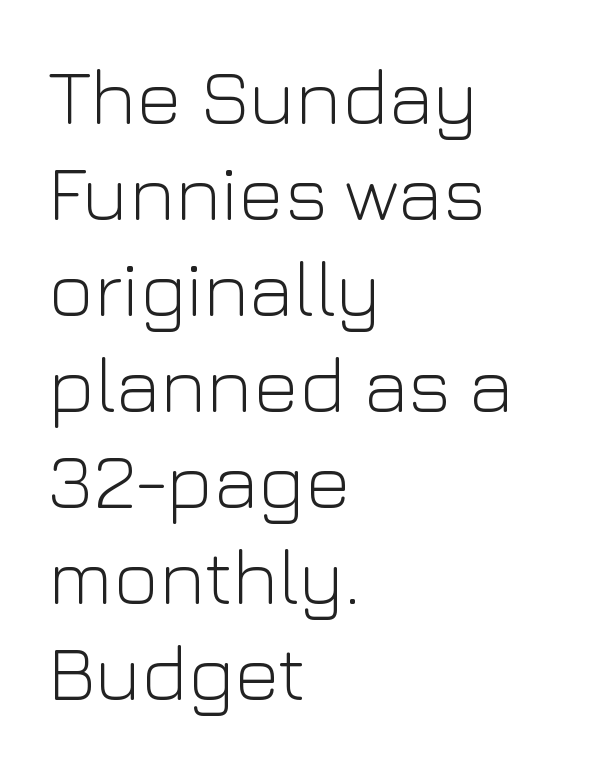
No chunkiness to these letters — they're not bold. Notice how the passage keeps a crisp vertical edge on the left only. This is roman type, the default non-slanted kind. Each row of text sits above clean, open space. The letters carry no serifs — their stems end cleanly without finishing strokes. The gaps between neighbouring characters are ordinary and unremarkable.
